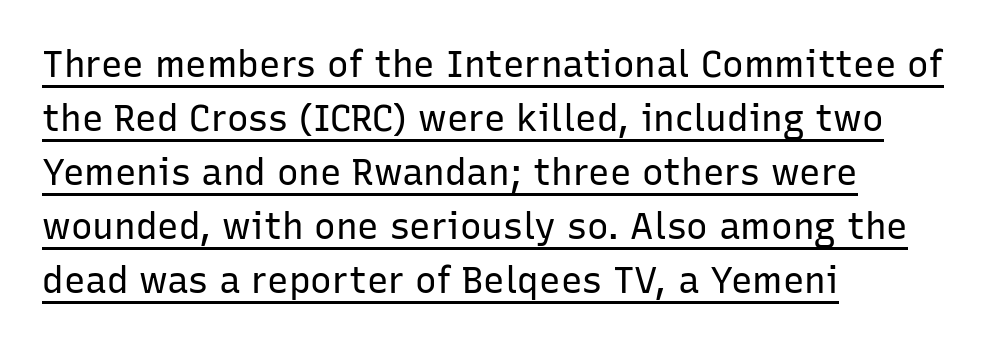
All the whitespace from short lines collects on the right. No italicization has been applied; the sample stays upright. Think standard paragraph weight, or any step lighter than that. Each letter keeps its own natural width here, so spacing adapts to shape. No feet cap the strokes, marking this as sans-serif type.
